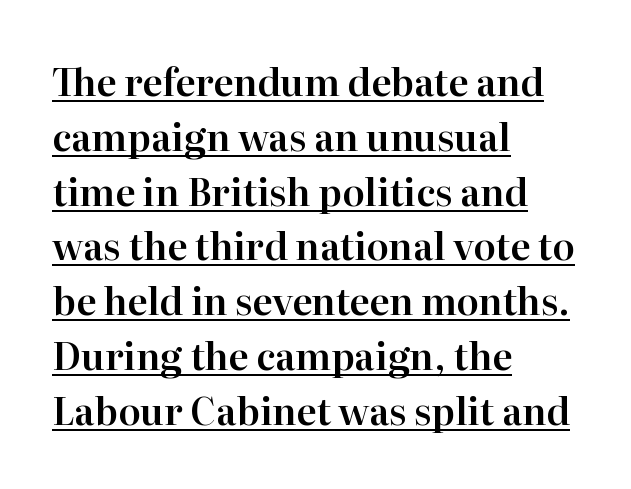
The image shows 37 px serif type, upright; set left-aligned, normal line spacing (1.48x), normal letter spacing, underlined; high stroke contrast and a medium x-height.
